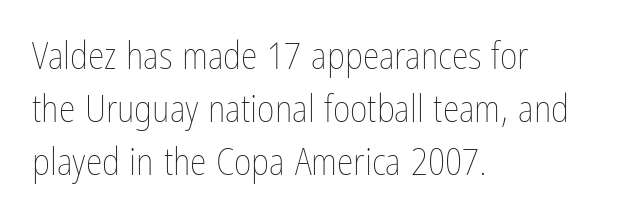
The image shows 38 px thin, condensed type, upright; set left-aligned, normal line spacing (1.4x), normal letter spacing, not underlined; low stroke contrast and a medium x-height.
